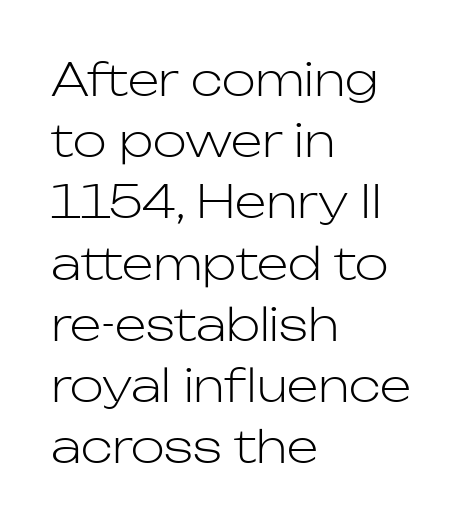
Q: Is the text bold? A: No.
Q: Is the text italic (slanted)? A: No, it is upright.
Q: Is the typeface a serif or a sans-serif typeface? A: Sans-serif.
Q: Is the text underlined? A: No.
Q: How is the paragraph aligned? A: Left-aligned.
Q: Is the spacing between letters normal or unusually wide? A: Normal.
Q: Is the spacing between lines tight, normal or loose? A: Normal.
Q: Width (condensed, normal, or wide)? A: Normal.
Q: Stroke contrast? A: Low.
Q: x-height? A: Medium.
Q: Monospaced? A: No.
